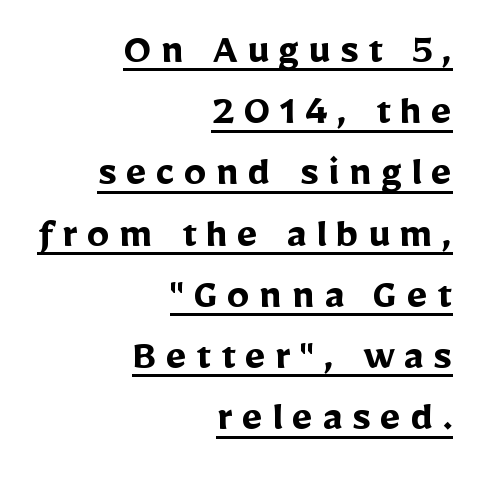
{"serif": "no", "italic": "no", "bold": "yes", "weight": "semibold", "width": "normal", "stroke_contrast": "low", "x_height": "medium", "monospaced": "no", "underline": "yes", "align": "right", "line_spacing": "normal", "line_spacing_ratio": 1.36, "letter_spacing": "wide", "letter_spacing_em": 0.21, "glyph_px": 45}
